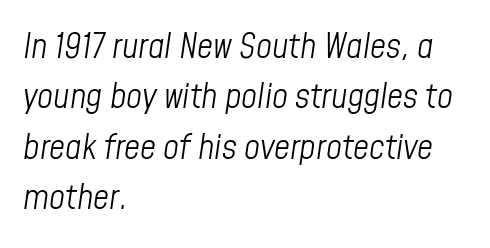
The image shows 35 px light, condensed type, italic (leaning right); set left-aligned, normal line spacing (1.44x), normal letter spacing, not underlined; low stroke contrast and a medium x-height.
